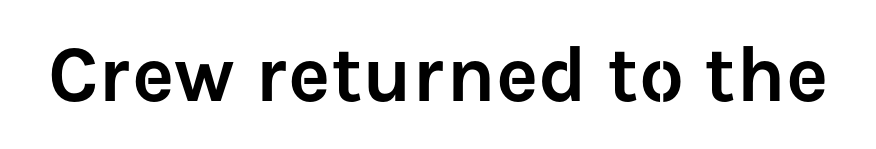
{"serif": "no", "italic": "no", "width": "normal", "stroke_contrast": "low", "x_height": "medium", "monospaced": "no", "underline": "no", "letter_spacing": "normal", "letter_spacing_em": 0.0, "glyph_px": 80}
